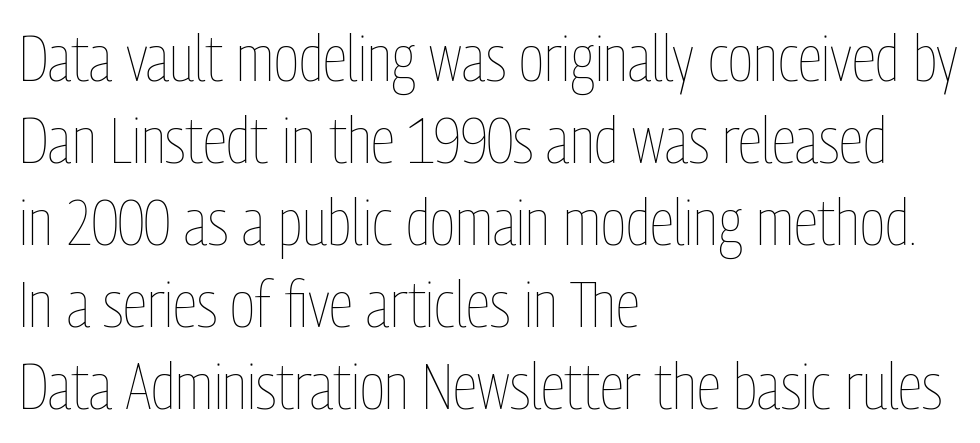
The weight tops out at a normal text grade. The space directly below the letters is spotless. A roman cut, with each character standing at attention. Notice how descenders clear the ascenders below comfortably — that's standard leading. No extra tracking has been applied to these lines.
